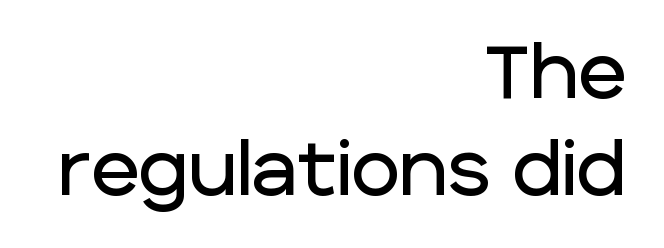
{"serif": "no", "italic": "no", "width": "normal", "stroke_contrast": "low", "x_height": "large", "monospaced": "no", "underline": "no", "align": "right", "line_spacing": "normal", "line_spacing_ratio": 1.31, "letter_spacing": "normal", "letter_spacing_em": 0.0, "glyph_px": 74}
